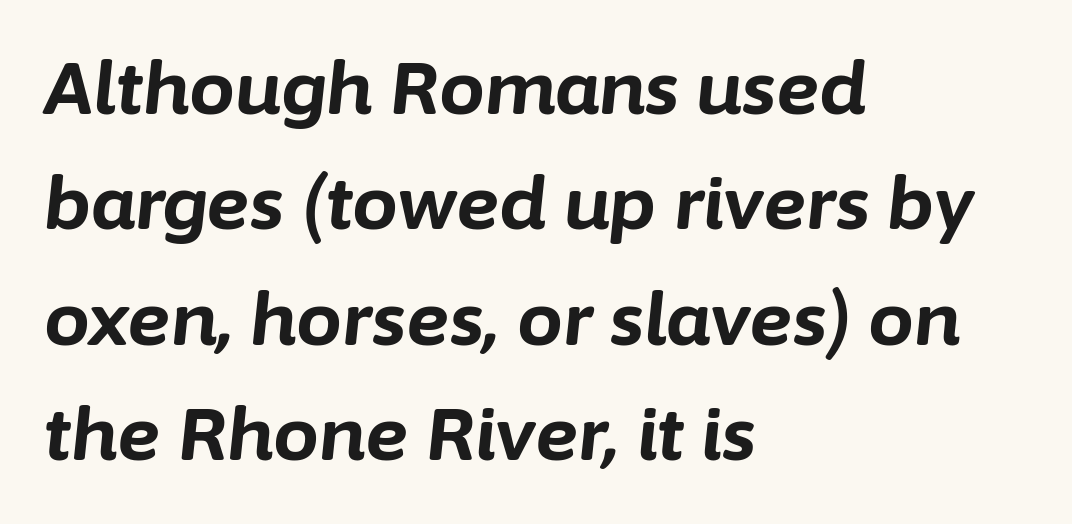
Q: Is the text bold? A: Yes.
Q: Is the text italic (slanted)? A: Yes, it leans right by about 6 degrees.
Q: Is the text underlined? A: No.
Q: How is the paragraph aligned? A: Left-aligned.
Q: Is the spacing between letters normal or unusually wide? A: Normal.
Q: Is the spacing between lines tight, normal or loose? A: Normal.
Q: Width (condensed, normal, or wide)? A: Normal.
Q: Stroke contrast? A: Low.
Q: x-height? A: Medium.
Q: Monospaced? A: No.
